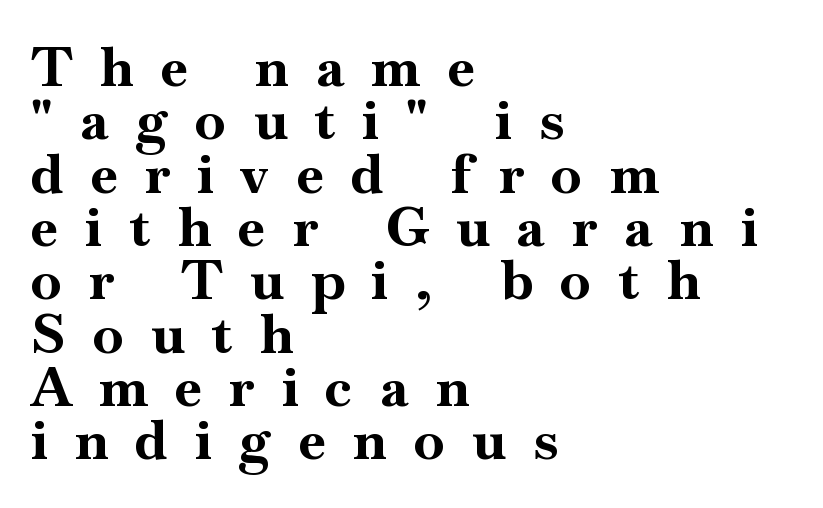
Q: Is the text bold? A: Yes.
Q: Is the text italic (slanted)? A: No, it is upright.
Q: Is the typeface a serif or a sans-serif typeface? A: Serif.
Q: Is the text underlined? A: No.
Q: How is the paragraph aligned? A: Left-aligned.
Q: Is the spacing between letters normal or unusually wide? A: Unusually wide.
Q: Is the spacing between lines tight, normal or loose? A: Tight.
Q: Width (condensed, normal, or wide)? A: Normal.
Q: Stroke contrast? A: High.
Q: x-height? A: Small.
Q: Monospaced? A: No.
